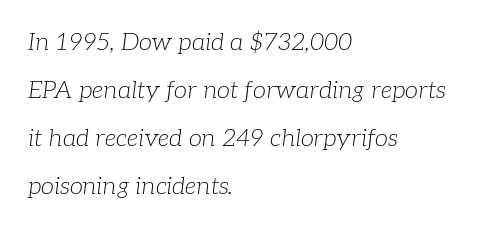
{"italic": "yes", "lean": "right", "slant_degrees": 7, "bold": "no", "underline": "no", "align": "left", "line_spacing": "loose", "line_spacing_ratio": 2.0, "letter_spacing": "normal", "letter_spacing_em": 0.0, "glyph_px": 24}
